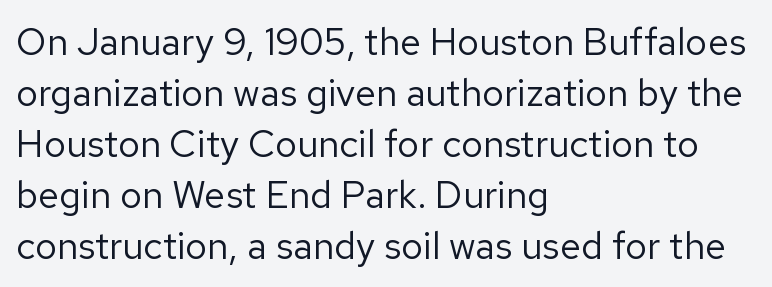
The image shows 38 px regular-weight sans-serif type, upright; set left-aligned, normal line spacing (1.34x), normal letter spacing, not underlined; low stroke contrast and a medium x-height.
